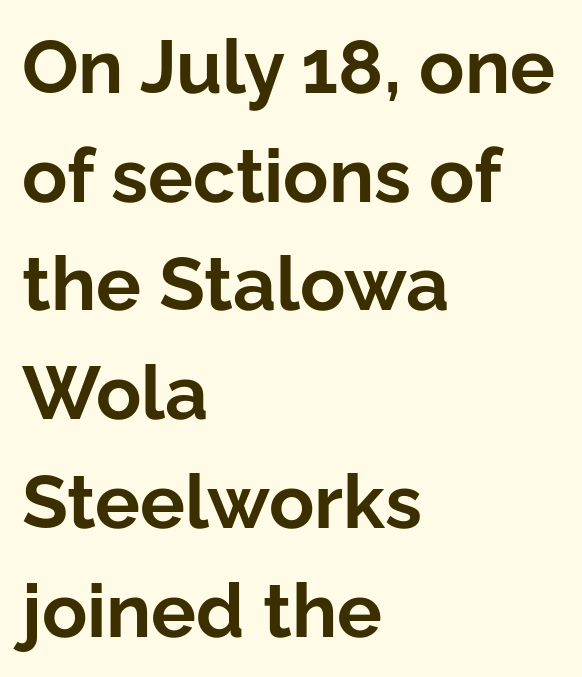
The designer left line spacing at the default. Decoration check: the copy has no underline. The face used here is rendered with its standard letterfit. One-word summary of the alignment: left.
